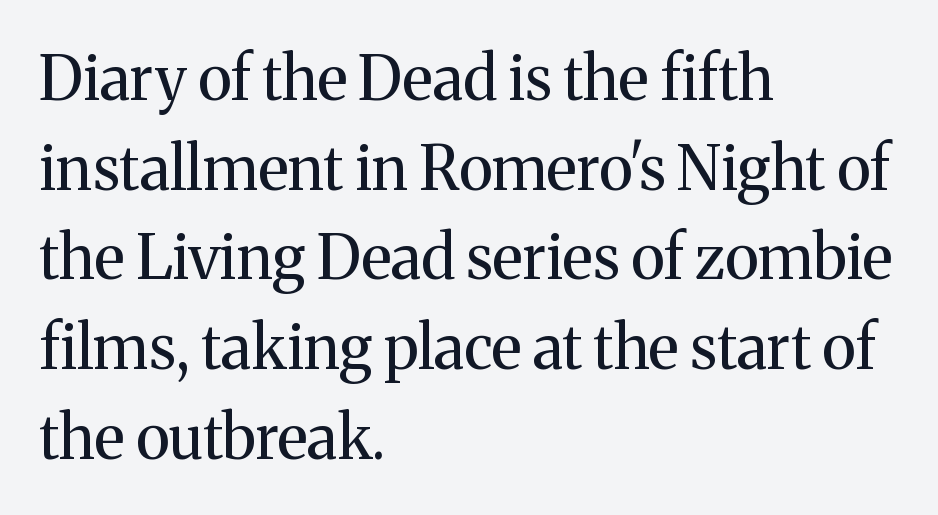
Q: Is the text bold? A: No.
Q: Is the text italic (slanted)? A: No, it is upright.
Q: Is the typeface a serif or a sans-serif typeface? A: Serif.
Q: Is the text underlined? A: No.
Q: How is the paragraph aligned? A: Left-aligned.
Q: Is the spacing between letters normal or unusually wide? A: Normal.
Q: Is the spacing between lines tight, normal or loose? A: Normal.
Q: Width (condensed, normal, or wide)? A: Normal.
Q: Stroke contrast? A: Medium.
Q: x-height? A: Medium.
Q: Monospaced? A: No.
